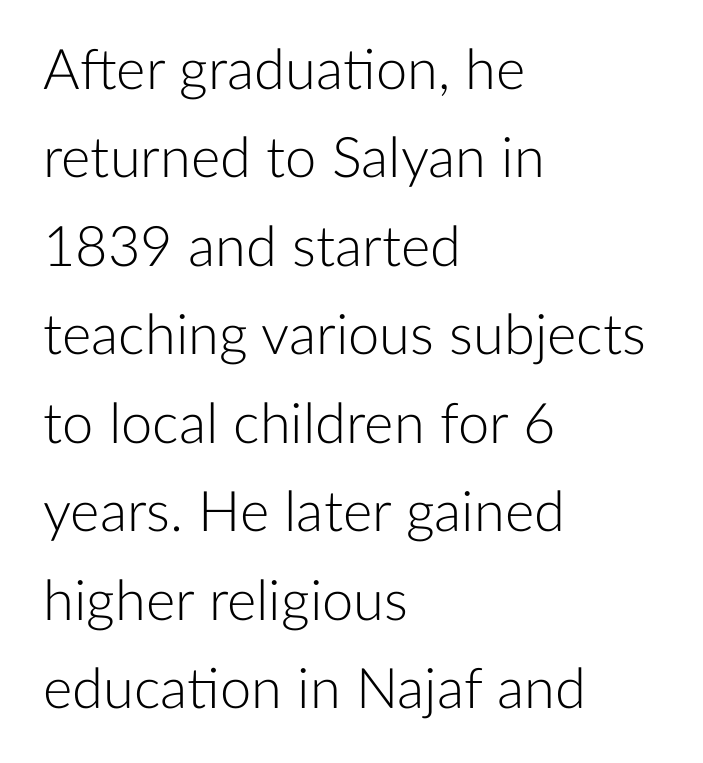
Line spacing here is normal. Upright lettering throughout. Rule under the text: the space is simply empty. The font family rendered here belongs to the sans-serif group. Spacing verdict: proportional, widths tailored to each character. The cut favours lightness, reaching ordinary text weight at its darkest.
